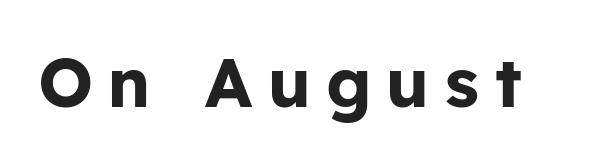
The image shows 68 px bold sans-serif type, upright; set unusually wide letter spacing (+0.25 em), not underlined; low stroke contrast and a medium x-height.
